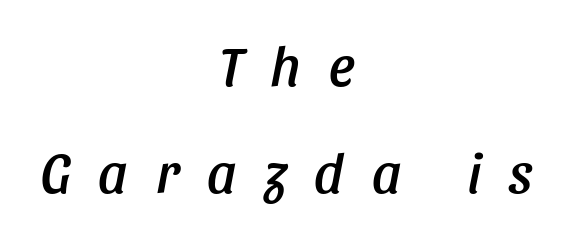
Q: Is the text italic (slanted)? A: Yes, it leans right by about 11 degrees.
Q: Is the text underlined? A: No.
Q: How is the paragraph aligned? A: Centered.
Q: Is the spacing between letters normal or unusually wide? A: Unusually wide.
Q: Is the spacing between lines tight, normal or loose? A: Loose.
Q: Width (condensed, normal, or wide)? A: Condensed.
Q: Stroke contrast? A: Low.
Q: x-height? A: Large.
Q: Monospaced? A: No.
